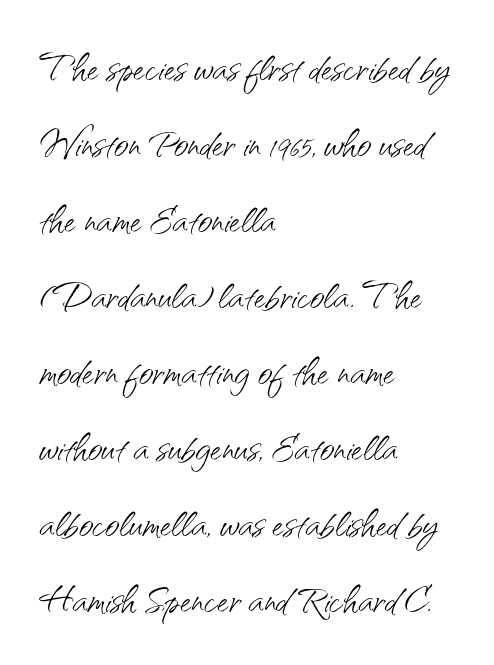
The image shows 50 px light sans-serif type; set left-aligned, normal line spacing (1.52x), normal letter spacing, not underlined; medium stroke contrast and a small x-height.
